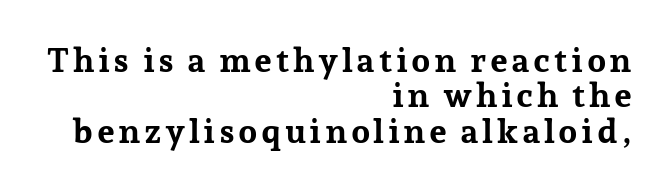
{"serif": "yes", "italic": "no", "bold": "yes", "weight": "bold", "width": "normal", "stroke_contrast": "low", "x_height": "medium", "monospaced": "no", "underline": "no", "align": "right", "line_spacing": "tight", "line_spacing_ratio": 1.04, "glyph_px": 34}
